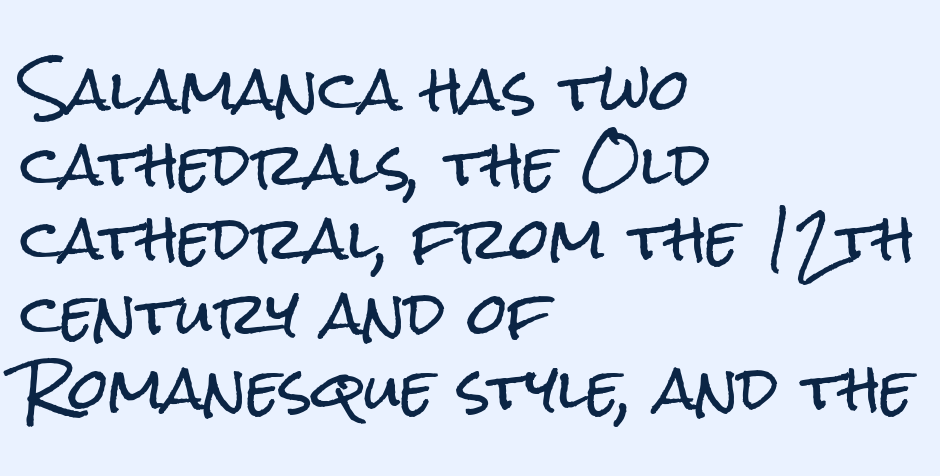
The letters advance in unequal steps, a hallmark of proportional type. If you drew a ruler down the left edge, every line would touch it. You could call the tracking neutral — neither tight nor loose. Regarding leading, the lines here are spaced in the standard way. Are there feet on the stems? There aren't — it's a sans. Quick note: not italic, upright.
